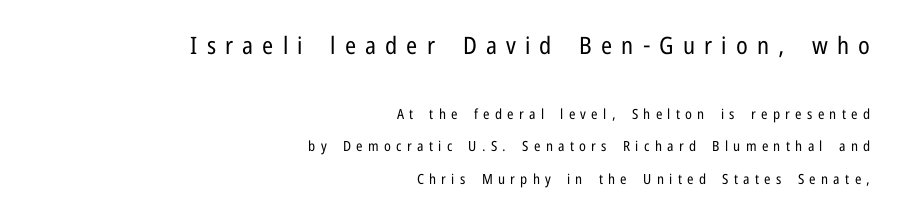
The image shows 24 px text type, upright; set right-aligned, loose line spacing (2.35x), unusually wide letter spacing (+0.38 em), not underlined; the first (top) block is 1.71x larger.
